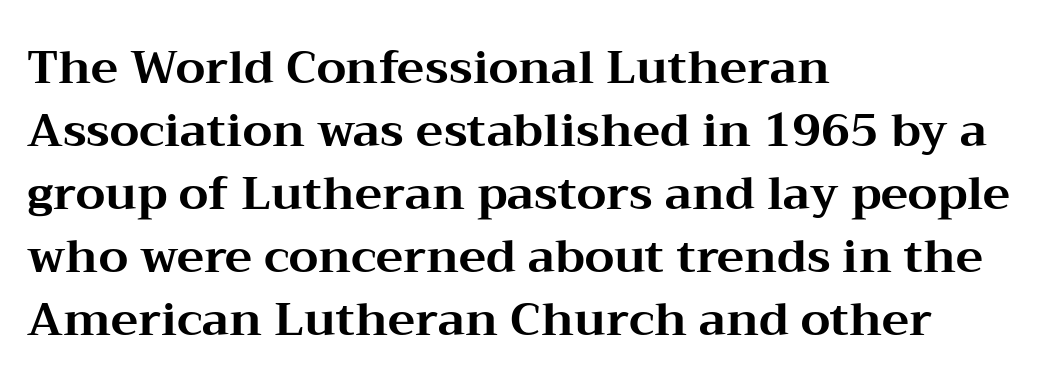
The image shows 46 px bold, wide serif type, upright; set left-aligned, normal line spacing (1.37x), normal letter spacing, not underlined; medium stroke contrast and a medium x-height.
